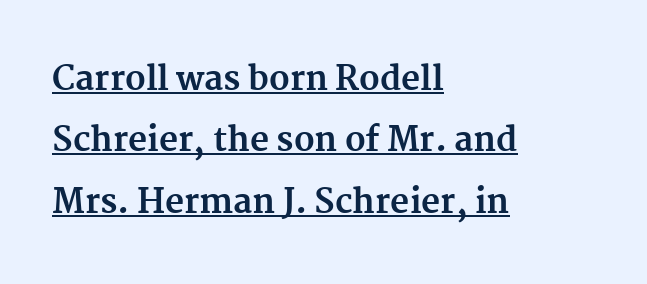
Q: Is the text bold? A: Yes.
Q: Is the text italic (slanted)? A: No, it is upright.
Q: Is the typeface a serif or a sans-serif typeface? A: Serif.
Q: Is the text underlined? A: Yes.
Q: How is the paragraph aligned? A: Left-aligned.
Q: Is the spacing between letters normal or unusually wide? A: Normal.
Q: Width (condensed, normal, or wide)? A: Normal.
Q: Stroke contrast? A: Medium.
Q: x-height? A: Medium.
Q: Monospaced? A: No.
